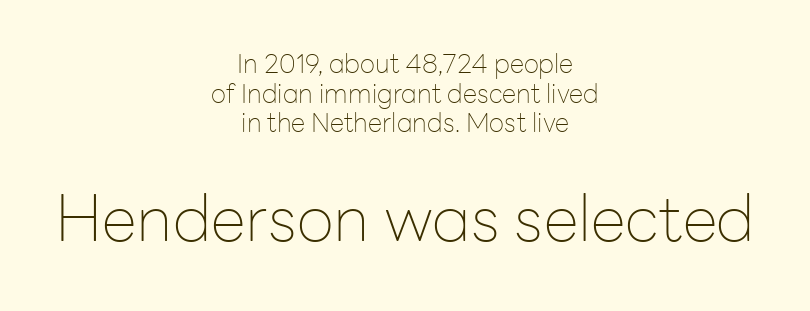
{"serif": "no", "italic": "no", "bold": "no", "weight": "thin", "width": "normal", "stroke_contrast": "low", "x_height": "medium", "monospaced": "no", "underline": "no", "align": "center", "line_spacing": "tight", "line_spacing_ratio": 1.14, "letter_spacing": "normal", "letter_spacing_em": 0.0, "larger_block": "second", "size_ratio": 2.46, "glyph_px": 64}
